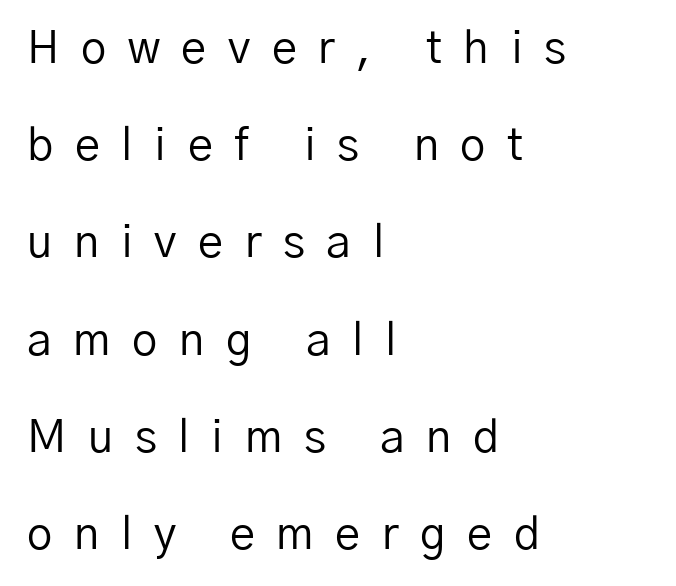
The image shows 45 px regular-weight sans-serif type, upright; set left-aligned, loose line spacing (2.16x), unusually wide letter spacing (+0.48 em), not underlined; low stroke contrast and a medium x-height.
